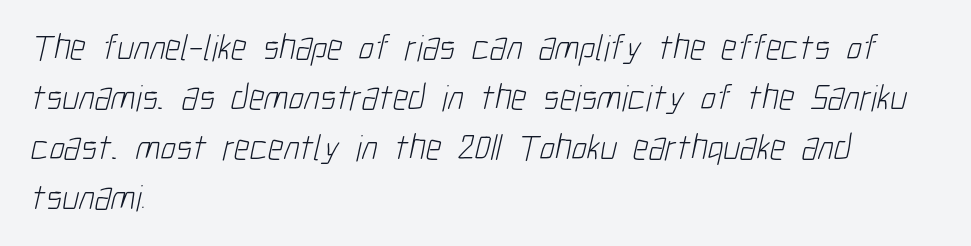
The image shows 37 px light, condensed sans-serif type; set left-aligned, normal line spacing (1.35x), normal letter spacing, not underlined; low stroke contrast and a medium x-height.
